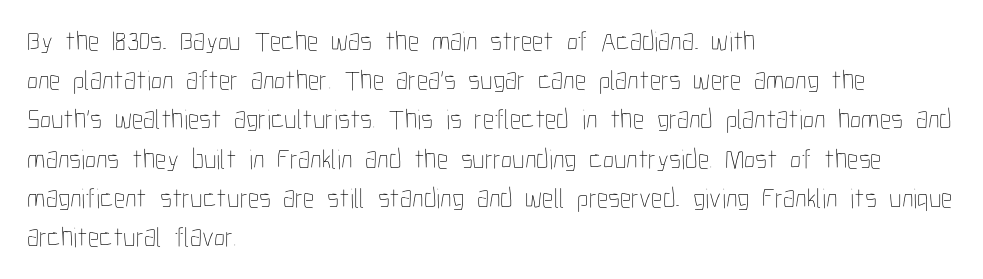
Think of a printed novel: that variable character pitch is what you see here. Rule under the text: the space is simply empty. The typesetting does not lean heavy: it is not bold. Is the block centered? No — it sits flush against the left margin. How would I describe the line gaps? Plain and ordinary. Observe the ordinary spacing: letters are neighbours, not strangers.
